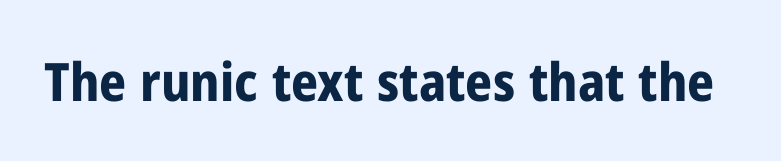
The image shows 53 px bold, condensed sans-serif type, upright; set normal letter spacing, not underlined; low stroke contrast and a medium x-height.
